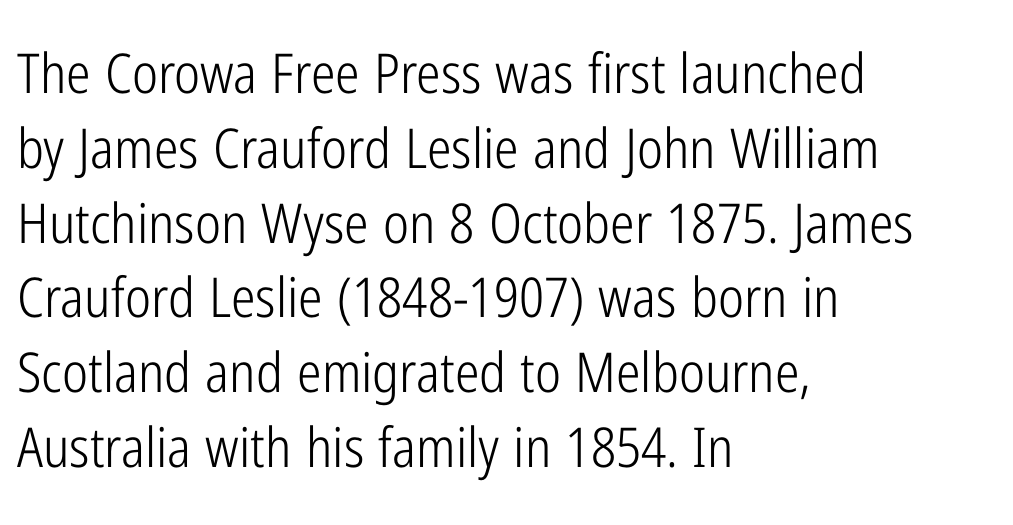
{"serif": "no", "italic": "no", "bold": "no", "weight": "light", "width": "condensed", "stroke_contrast": "low", "x_height": "medium", "monospaced": "no", "underline": "no", "align": "left", "line_spacing": "normal", "line_spacing_ratio": 1.36, "letter_spacing": "normal", "letter_spacing_em": 0.0, "glyph_px": 55}
